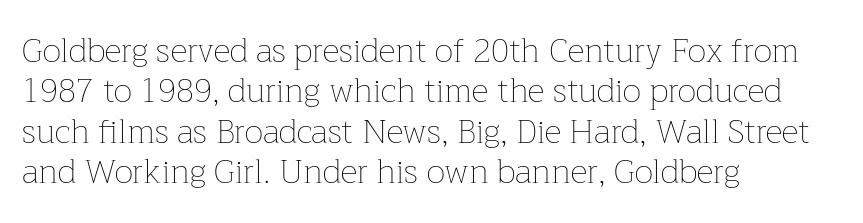
The image shows 33 px thin type, upright; set left-aligned, line spacing 1.22x, normal letter spacing, not underlined; low stroke contrast and a medium x-height.
